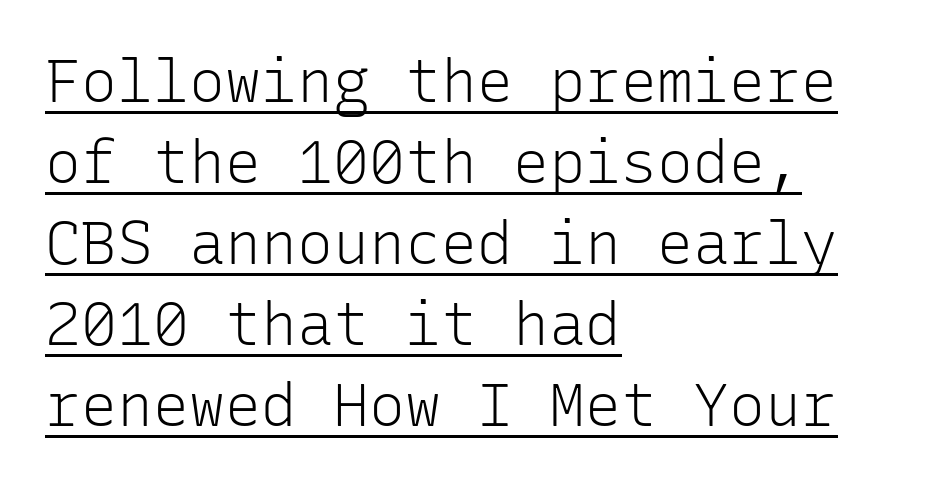
{"serif": "no", "italic": "no", "bold": "no", "weight": "light", "width": "normal", "stroke_contrast": "low", "x_height": "medium", "monospaced": "yes", "underline": "yes", "align": "left", "line_spacing": "normal", "line_spacing_ratio": 1.35, "letter_spacing": "normal", "letter_spacing_em": 0.0, "glyph_px": 60}
